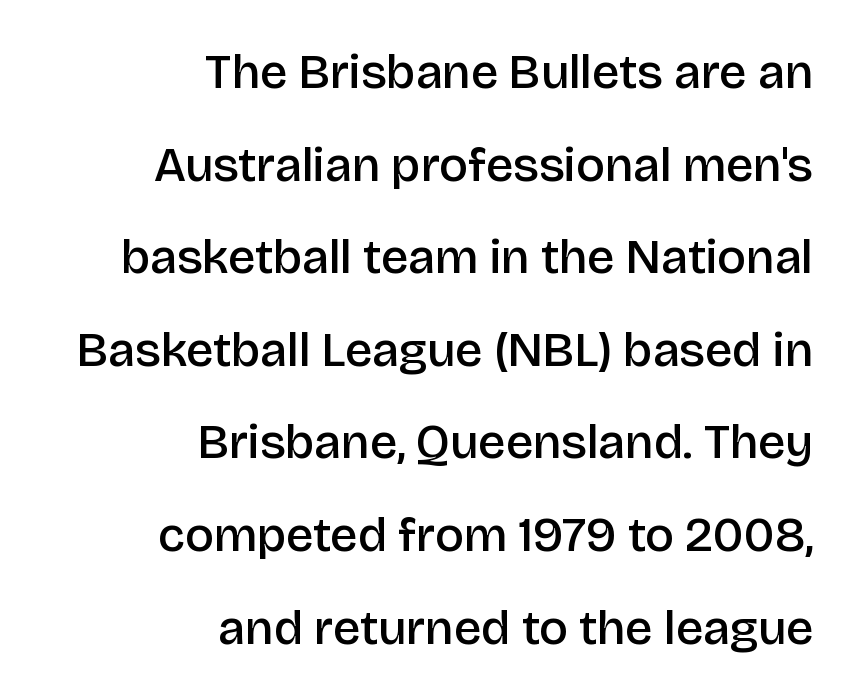
Q: Is the text bold? A: Semi-bold.
Q: Is the text italic (slanted)? A: No, it is upright.
Q: Is the typeface a serif or a sans-serif typeface? A: Sans-serif.
Q: Is the text underlined? A: No.
Q: How is the paragraph aligned? A: Right-aligned.
Q: Is the spacing between letters normal or unusually wide? A: Normal.
Q: Width (condensed, normal, or wide)? A: Normal.
Q: Stroke contrast? A: Low.
Q: x-height? A: Large.
Q: Monospaced? A: No.
